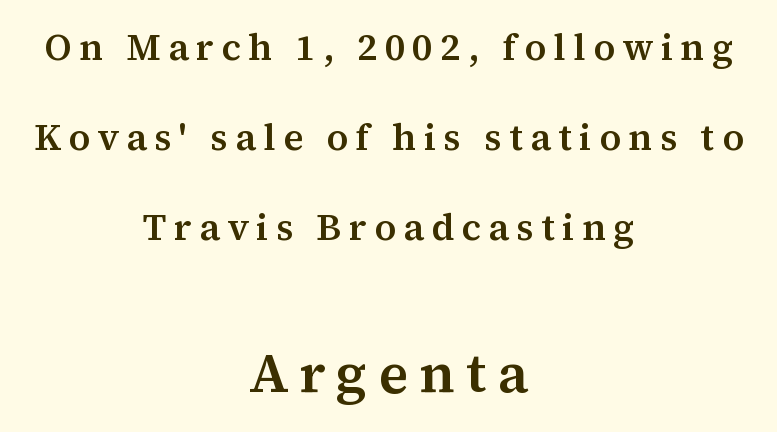
Q: Is the text italic (slanted)? A: No, it is upright.
Q: Is the typeface a serif or a sans-serif typeface? A: Serif.
Q: Is the text underlined? A: No.
Q: How is the paragraph aligned? A: Centered.
Q: Is the spacing between letters normal or unusually wide? A: Unusually wide.
Q: Is the spacing between lines tight, normal or loose? A: Loose.
Q: Which block of text is set in a larger size, the first (top) or the second (bottom)? A: The second (bottom) one.
Q: Width (condensed, normal, or wide)? A: Normal.
Q: Stroke contrast? A: Medium.
Q: x-height? A: Medium.
Q: Monospaced? A: No.
